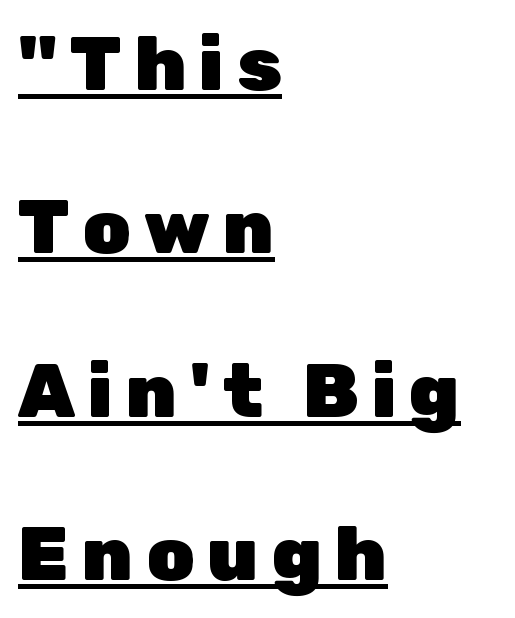
Is the block centered? No — it sits flush against the left margin. Is this a fixed-width face? No — the glyphs have proportional, varying widths. Typesetter's note: full bold, strokes at maximum text heaviness. Font category for this specimen: sans-serif. Does a line run under the words? Yes, clearly. What's the leading like? Stretched, with rows far apart.
